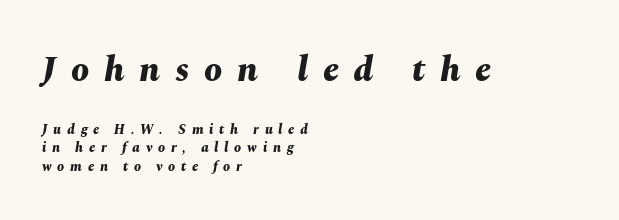
Honestly, the letter spacing is so wide it's the main thing you notice. The words here are not underlined. The letters in the upper block stand taller than those in the block below. The text carries the slant typical of an italic or oblique font. Typeset ragged right — the left edge is the straight one.
